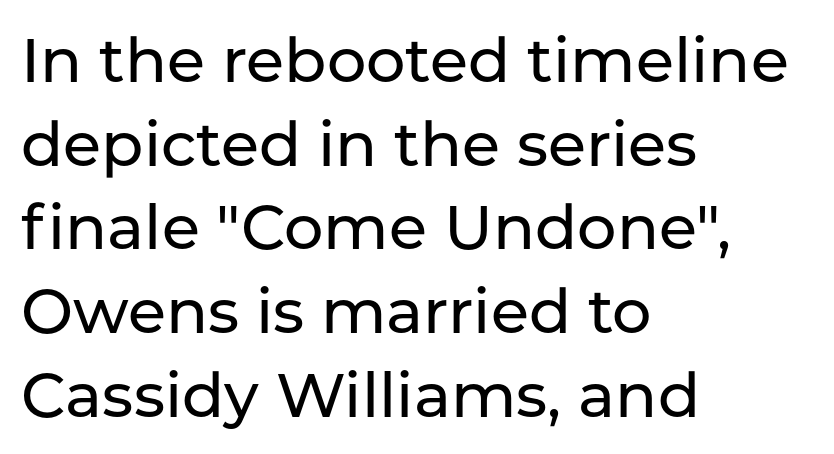
Q: Is the text italic (slanted)? A: No, it is upright.
Q: Is the typeface a serif or a sans-serif typeface? A: Sans-serif.
Q: Is the text underlined? A: No.
Q: How is the paragraph aligned? A: Left-aligned.
Q: Is the spacing between letters normal or unusually wide? A: Normal.
Q: Is the spacing between lines tight, normal or loose? A: Normal.
Q: Width (condensed, normal, or wide)? A: Normal.
Q: Stroke contrast? A: Low.
Q: x-height? A: Medium.
Q: Monospaced? A: No.
